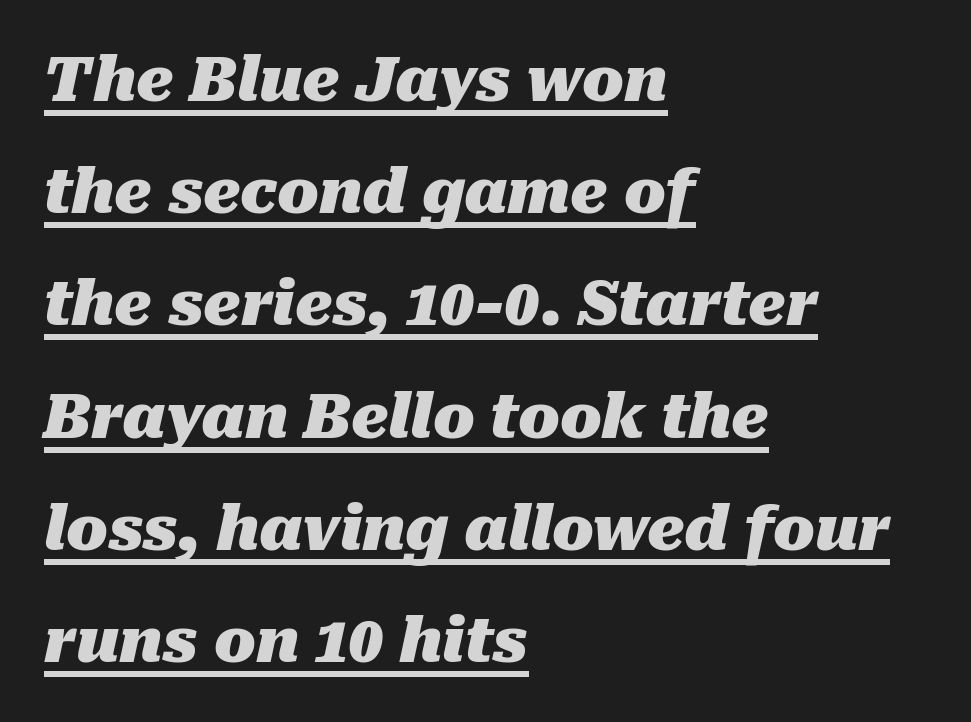
The image shows 61 px heavy type, italic (leaning right); set left-aligned, line spacing 1.84x, normal letter spacing, underlined; medium stroke contrast and a medium x-height.
